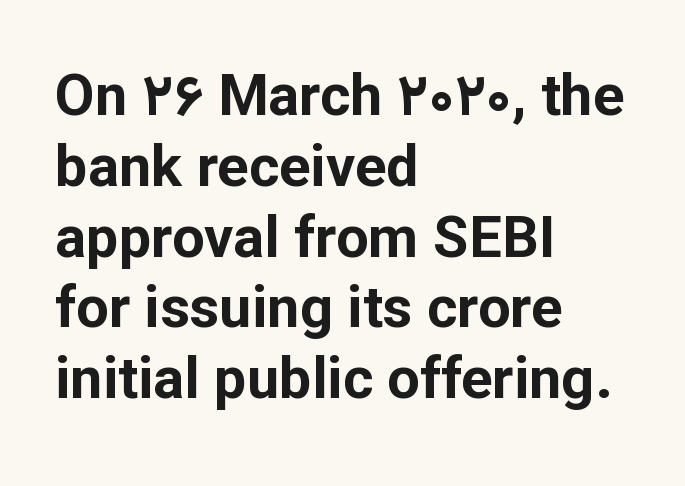
{"serif": "no", "italic": "no", "bold": "yes", "weight": "bold", "width": "normal", "stroke_contrast": "low", "x_height": "medium", "monospaced": "no", "underline": "no", "align": "left", "line_spacing_ratio": 1.22, "letter_spacing": "normal", "letter_spacing_em": 0.0, "glyph_px": 58}
